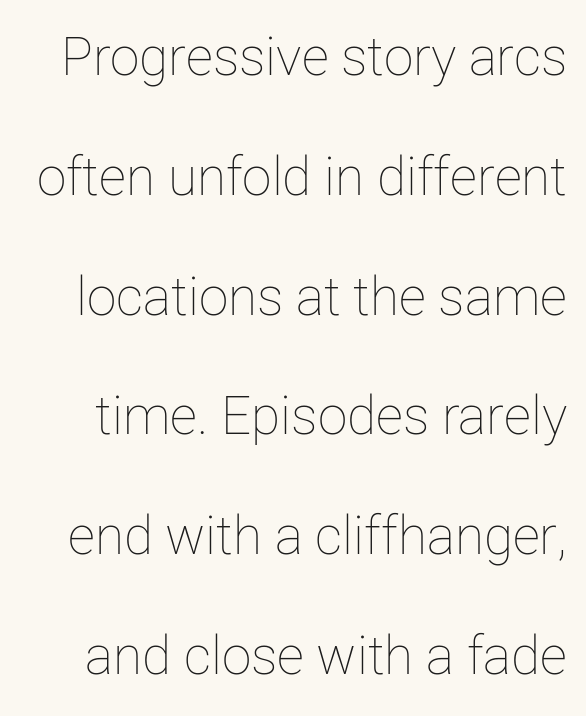
Q: Is the text bold? A: No.
Q: Is the text italic (slanted)? A: No, it is upright.
Q: Is the text underlined? A: No.
Q: Is the spacing between letters normal or unusually wide? A: Normal.
Q: Is the spacing between lines tight, normal or loose? A: Loose.
Q: Width (condensed, normal, or wide)? A: Normal.
Q: Stroke contrast? A: Low.
Q: x-height? A: Medium.
Q: Monospaced? A: No.
